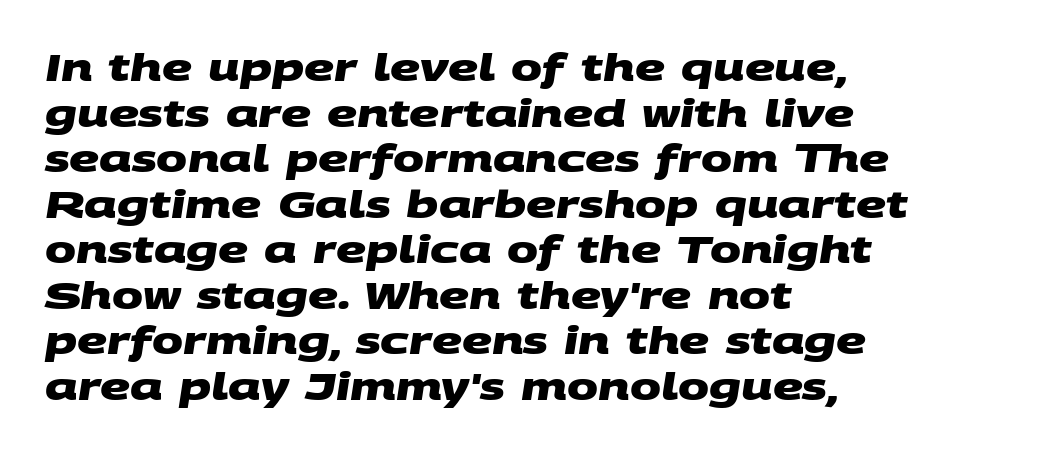
{"serif": "no", "bold": "yes", "weight": "heavy", "width": "wide", "stroke_contrast": "medium", "x_height": "large", "monospaced": "no", "underline": "no", "align": "left", "line_spacing_ratio": 1.23, "letter_spacing": "normal", "letter_spacing_em": 0.0, "glyph_px": 37}
